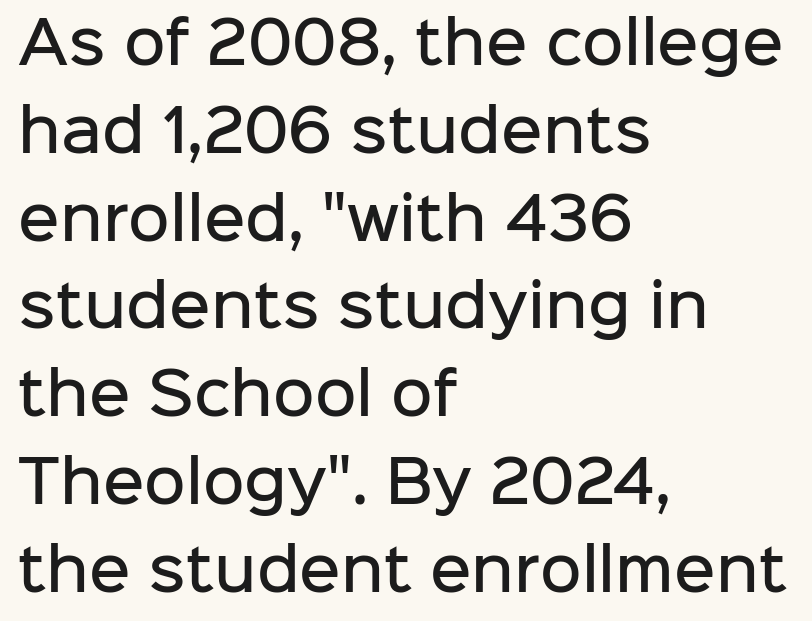
Q: Is the text bold? A: Semi-bold.
Q: Is the text italic (slanted)? A: No, it is upright.
Q: Is the typeface a serif or a sans-serif typeface? A: Sans-serif.
Q: Is the text underlined? A: No.
Q: How is the paragraph aligned? A: Left-aligned.
Q: Is the spacing between letters normal or unusually wide? A: Normal.
Q: Is the spacing between lines tight, normal or loose? A: Normal.
Q: Width (condensed, normal, or wide)? A: Normal.
Q: Stroke contrast? A: Low.
Q: x-height? A: Medium.
Q: Monospaced? A: No.
